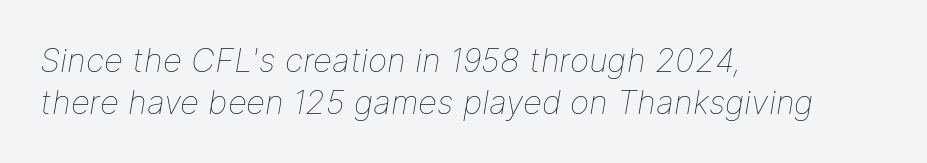
The image shows 33 px thin type, italic (leaning right); set left-aligned, normal line spacing (1.28x), normal letter spacing, not underlined; low stroke contrast and a medium x-height.
